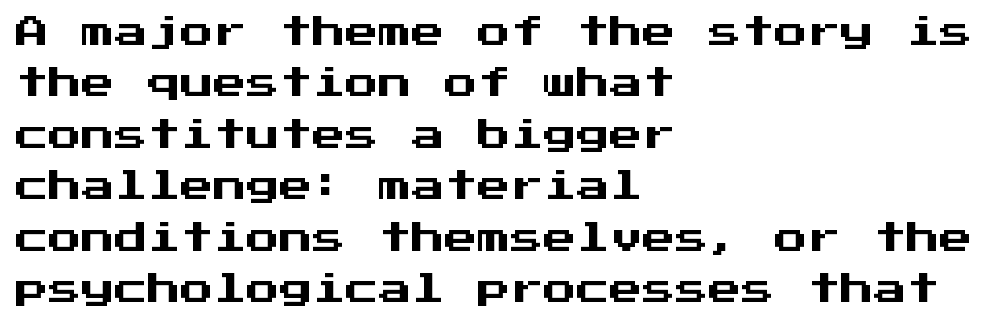
The image shows 33 px sans-serif type, upright, monospaced; set left-aligned, normal line spacing (1.56x), normal letter spacing, not underlined; medium stroke contrast and a medium x-height.
